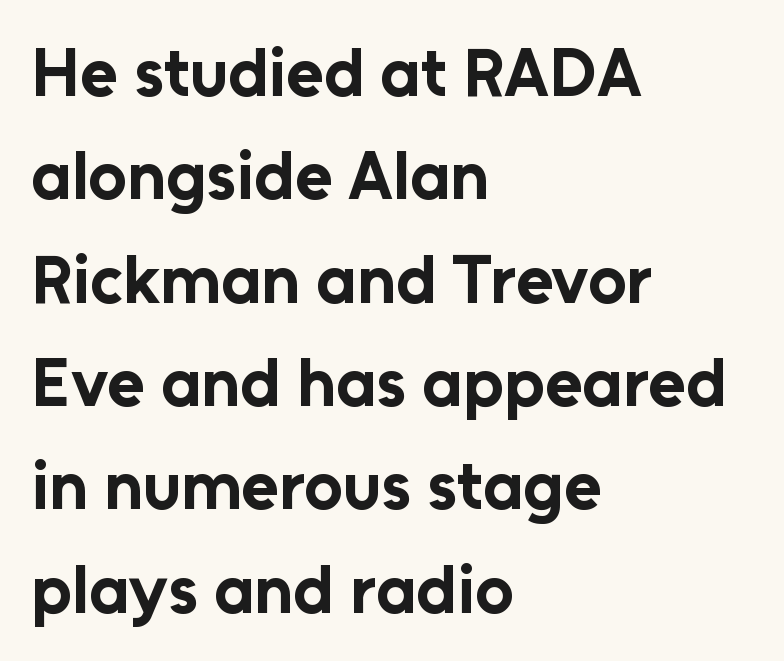
Q: Is the text bold? A: Yes.
Q: Is the text italic (slanted)? A: No, it is upright.
Q: Is the typeface a serif or a sans-serif typeface? A: Sans-serif.
Q: Is the text underlined? A: No.
Q: How is the paragraph aligned? A: Left-aligned.
Q: Is the spacing between letters normal or unusually wide? A: Normal.
Q: Is the spacing between lines tight, normal or loose? A: Normal.
Q: Width (condensed, normal, or wide)? A: Normal.
Q: Stroke contrast? A: Low.
Q: x-height? A: Medium.
Q: Monospaced? A: No.
